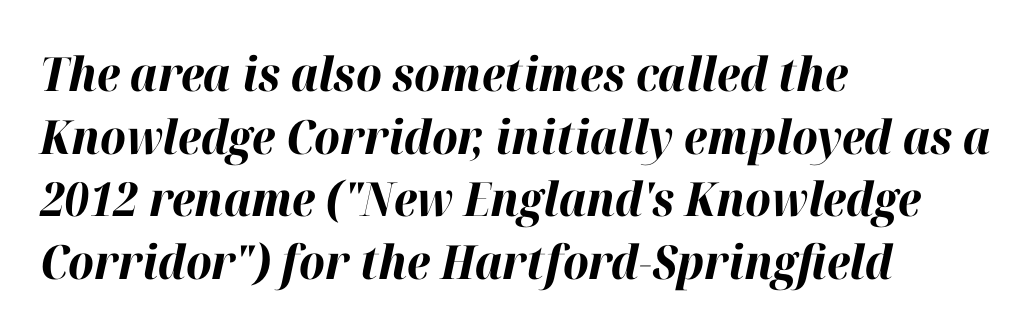
The image shows 47 px bold type, italic (leaning right); set left-aligned, normal line spacing (1.33x), normal letter spacing, not underlined; high stroke contrast and a medium x-height.
